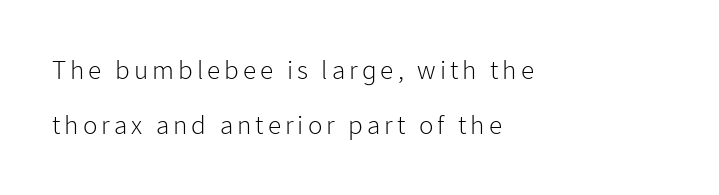
Q: Is the text bold? A: No.
Q: Is the text italic (slanted)? A: No, it is upright.
Q: Is the text underlined? A: No.
Q: How is the paragraph aligned? A: Left-aligned.
Q: Is the spacing between lines tight, normal or loose? A: Loose.
